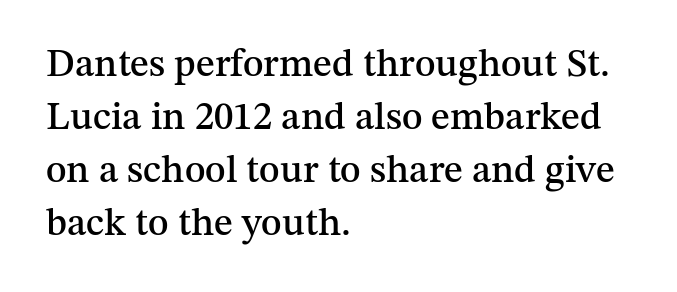
The image shows 39 px serif type, upright; set left-aligned, normal line spacing (1.36x), normal letter spacing, not underlined; medium stroke contrast and a medium x-height.
